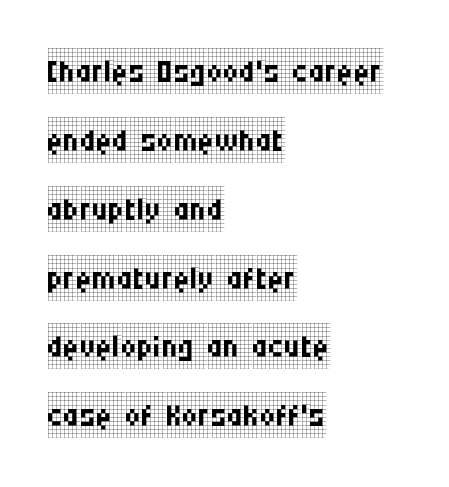
Q: Is the text bold? A: No.
Q: Is the text italic (slanted)? A: No, it is upright.
Q: Is the typeface a serif or a sans-serif typeface? A: Serif.
Q: Is the text underlined? A: No.
Q: How is the paragraph aligned? A: Left-aligned.
Q: Is the spacing between letters normal or unusually wide? A: Normal.
Q: Is the spacing between lines tight, normal or loose? A: Normal.
Q: Width (condensed, normal, or wide)? A: Condensed.
Q: Stroke contrast? A: Low.
Q: x-height? A: Large.
Q: Monospaced? A: No.
